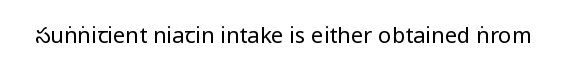
Q: Is the text bold? A: No.
Q: Is the text italic (slanted)? A: No, it is upright.
Q: Is the text underlined? A: No.
Q: Is the spacing between letters normal or unusually wide? A: Normal.
